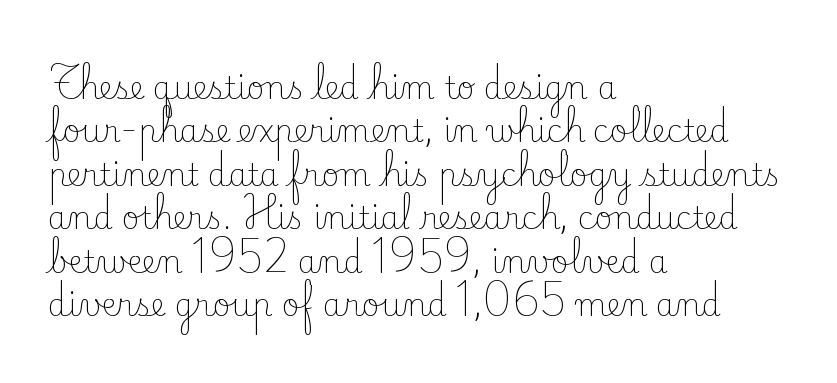
Q: Is the text bold? A: No.
Q: Is the text italic (slanted)? A: No, it is upright.
Q: Is the typeface a serif or a sans-serif typeface? A: Serif.
Q: Is the text underlined? A: No.
Q: How is the paragraph aligned? A: Left-aligned.
Q: Is the spacing between letters normal or unusually wide? A: Normal.
Q: Is the spacing between lines tight, normal or loose? A: Normal.
Q: Width (condensed, normal, or wide)? A: Normal.
Q: Stroke contrast? A: Low.
Q: x-height? A: Small.
Q: Monospaced? A: No.
